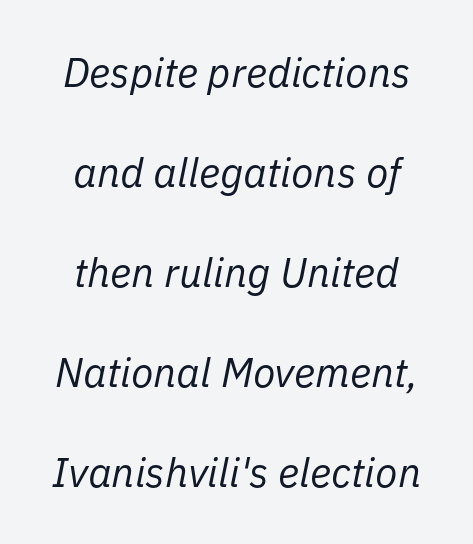
{"italic": "yes", "lean": "right", "slant_degrees": 11, "bold": "no", "weight": "regular", "width": "normal", "stroke_contrast": "low", "x_height": "medium", "monospaced": "no", "underline": "no", "line_spacing": "loose", "line_spacing_ratio": 2.44, "letter_spacing": "normal", "letter_spacing_em": 0.0, "glyph_px": 41}
